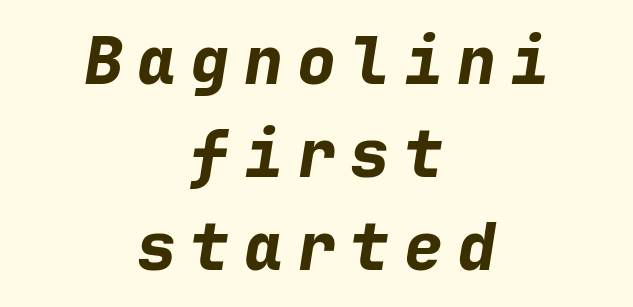
{"italic": "yes", "lean": "right", "slant_degrees": 9, "bold": "yes", "weight": "bold", "width": "normal", "stroke_contrast": "low", "x_height": "medium", "monospaced": "yes", "underline": "no", "align": "center", "line_spacing": "normal", "line_spacing_ratio": 1.43, "letter_spacing": "wide", "letter_spacing_em": 0.22, "glyph_px": 65}
